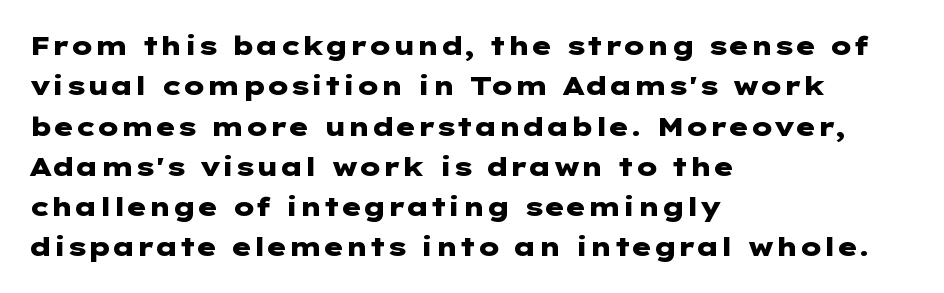
A classic flush-left, rag-right setting is used for this passage. Rows of type keep a routine distance in the vertical direction. Descenders are the only things crossing below the line. The strokes are fattened all the way to bold. Tracking value appears to be zero — textbook default spacing.
